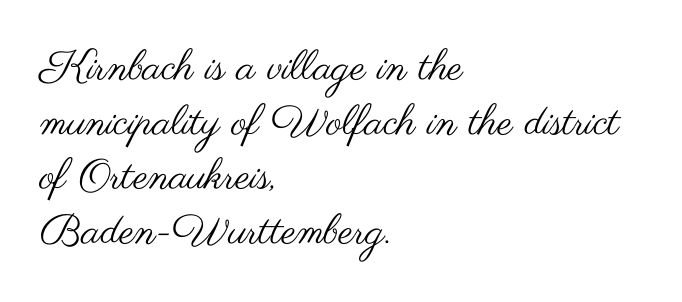
The letters sit at their default tracking, neither squeezed nor spread. Nope, no serifs anywhere on these letters. Varying glyph widths throughout — classic text-font behaviour.
